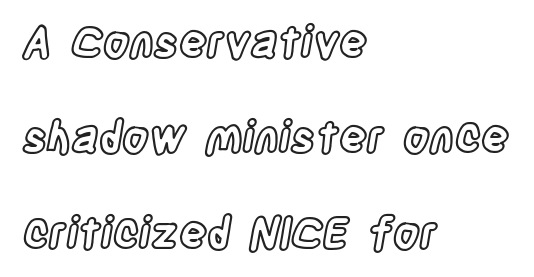
Q: Is the text italic (slanted)? A: Yes.
Q: Is the text underlined? A: No.
Q: How is the paragraph aligned? A: Left-aligned.
Q: Is the spacing between letters normal or unusually wide? A: Normal.
Q: Is the spacing between lines tight, normal or loose? A: Loose.
Q: Width (condensed, normal, or wide)? A: Condensed.
Q: x-height? A: Large.
Q: Monospaced? A: No.
